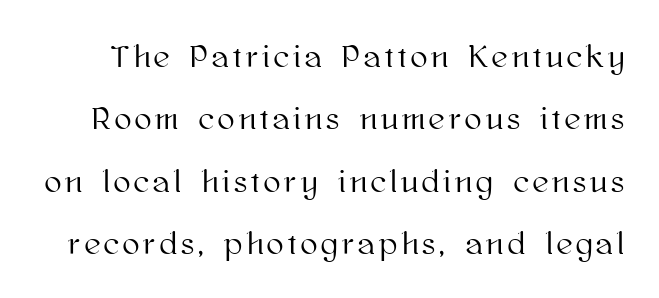
Q: Is the text italic (slanted)? A: No, it is upright.
Q: Is the text underlined? A: No.
Q: Is the spacing between lines tight, normal or loose? A: Loose.
Q: Width (condensed, normal, or wide)? A: Normal.
Q: Stroke contrast? A: High.
Q: x-height? A: Medium.
Q: Monospaced? A: No.
